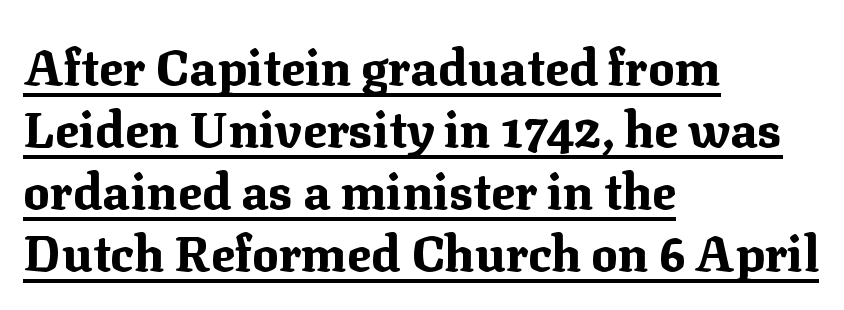
{"serif": "yes", "italic": "no", "bold": "yes", "weight": "bold", "width": "normal", "stroke_contrast": "medium", "x_height": "medium", "monospaced": "no", "underline": "yes", "align": "left", "line_spacing_ratio": 1.24, "letter_spacing": "normal", "letter_spacing_em": 0.0, "glyph_px": 50}
